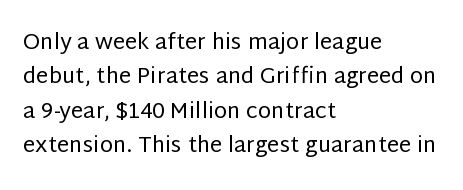
The image shows 22 px text type, upright; set left-aligned, normal line spacing (1.56x), normal letter spacing, not underlined.
